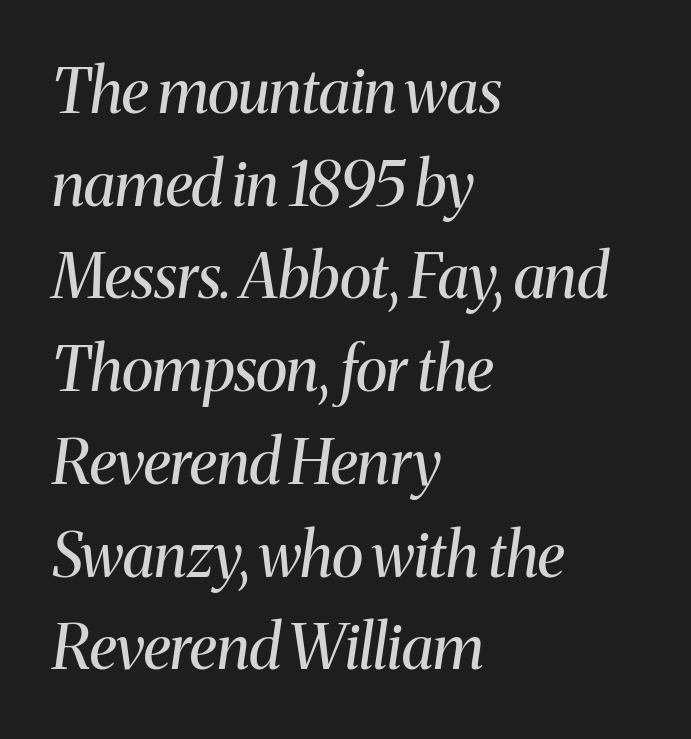
Q: Is the text bold? A: No.
Q: Is the text italic (slanted)? A: Yes, it leans right by about 8 degrees.
Q: Is the typeface a serif or a sans-serif typeface? A: Serif.
Q: Is the text underlined? A: No.
Q: How is the paragraph aligned? A: Left-aligned.
Q: Is the spacing between letters normal or unusually wide? A: Normal.
Q: Is the spacing between lines tight, normal or loose? A: Normal.
Q: Width (condensed, normal, or wide)? A: Normal.
Q: Stroke contrast? A: Medium.
Q: x-height? A: Medium.
Q: Monospaced? A: No.
